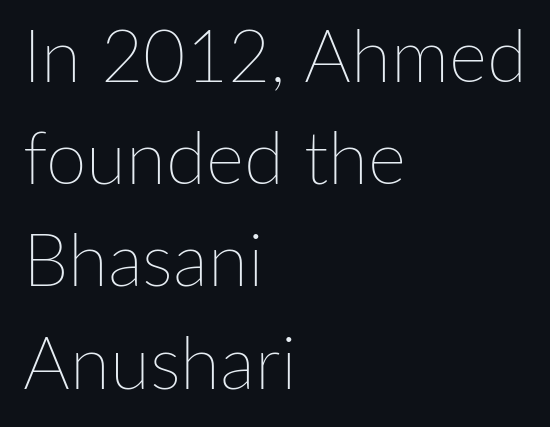
The image shows 73 px thin type, upright; set left-aligned, normal line spacing (1.4x), normal letter spacing, not underlined; low stroke contrast and a medium x-height.
